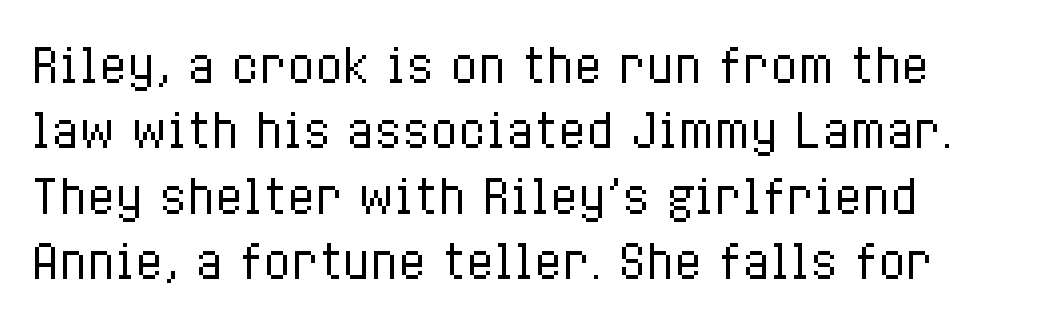
{"italic": "no", "bold": "no", "weight": "regular", "width": "condensed", "stroke_contrast": "low", "x_height": "medium", "monospaced": "no", "underline": "no", "line_spacing": "normal", "line_spacing_ratio": 1.42, "letter_spacing": "normal", "letter_spacing_em": 0.0, "glyph_px": 46}
